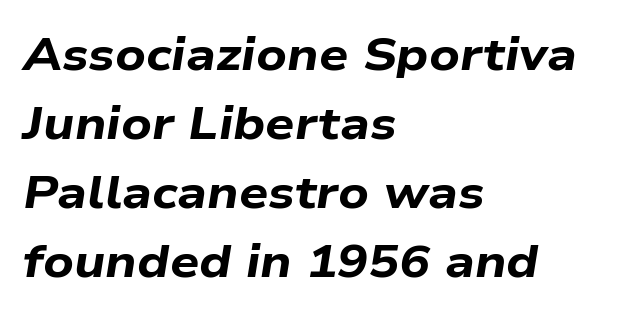
Q: Is the text bold? A: Yes.
Q: Is the text italic (slanted)? A: Yes, it leans right by about 9 degrees.
Q: Is the text underlined? A: No.
Q: How is the paragraph aligned? A: Left-aligned.
Q: Is the spacing between letters normal or unusually wide? A: Normal.
Q: Is the spacing between lines tight, normal or loose? A: Normal.
Q: Width (condensed, normal, or wide)? A: Wide.
Q: Stroke contrast? A: Low.
Q: x-height? A: Medium.
Q: Monospaced? A: No.
